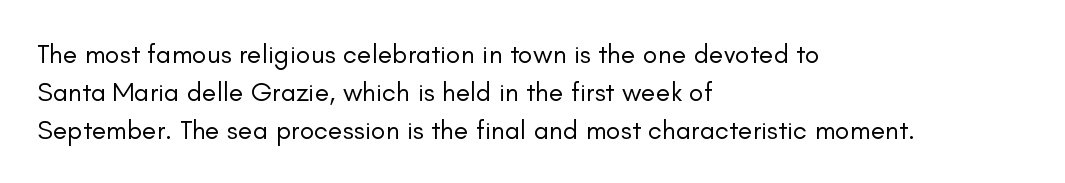
Short note: letters normally spaced. These lines are set flush left with a ragged right edge. The passage shown is not bold in any degree. Rows of type keep a routine distance in the vertical direction. This is the regular roman posture of the typeface.
